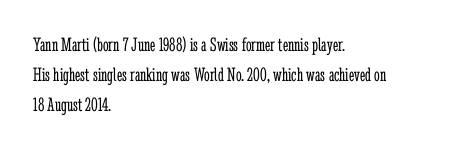
Q: Is the text bold? A: No.
Q: Is the text italic (slanted)? A: No, it is upright.
Q: Is the text underlined? A: No.
Q: How is the paragraph aligned? A: Left-aligned.
Q: Is the spacing between letters normal or unusually wide? A: Normal.
Q: Is the spacing between lines tight, normal or loose? A: Normal.
